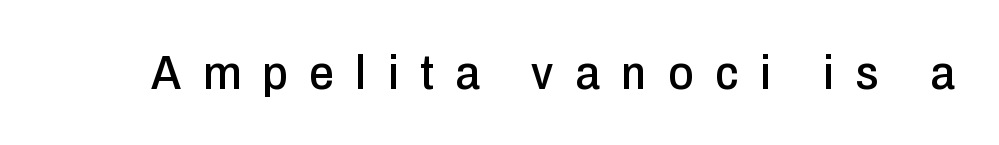
{"serif": "no", "italic": "no", "width": "condensed", "stroke_contrast": "low", "x_height": "medium", "monospaced": "no", "underline": "no", "letter_spacing": "wide", "letter_spacing_em": 0.44, "glyph_px": 49}
